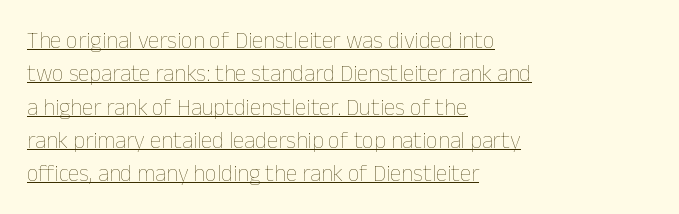
The image shows 23 px text type, upright; set left-aligned, normal line spacing (1.45x), normal letter spacing, underlined.
